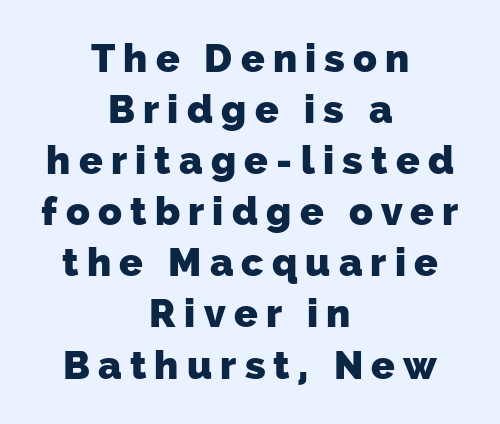
Horizontal alignment here is central, giving a formal, balanced look. How heavy is the stroke? Heavy — this is a bold. Tracking value appears strongly positive — letters spread wide. Anything drawn beneath the words? Only blank space. Each new line begins a customary step beneath the previous one.
